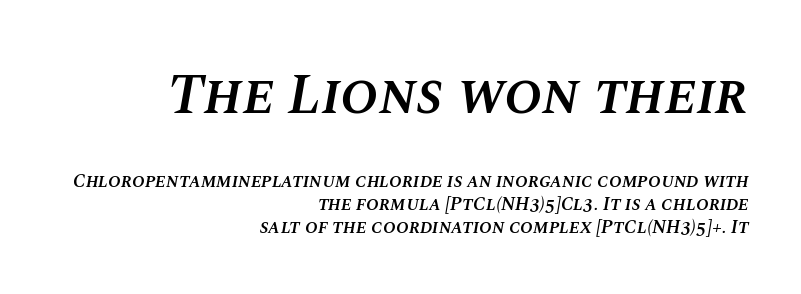
The image shows 57 px semibold type, italic (leaning right); set right-aligned, line spacing 1.2x, normal letter spacing, not underlined; the first (top) block is 3.0x larger; medium stroke contrast and a large x-height.
